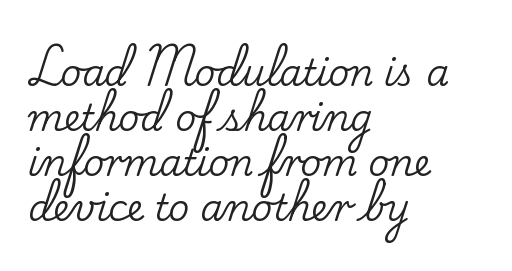
The image shows 36 px serif type; set left-aligned, normal line spacing (1.25x), normal letter spacing, not underlined; low stroke contrast and a small x-height.
